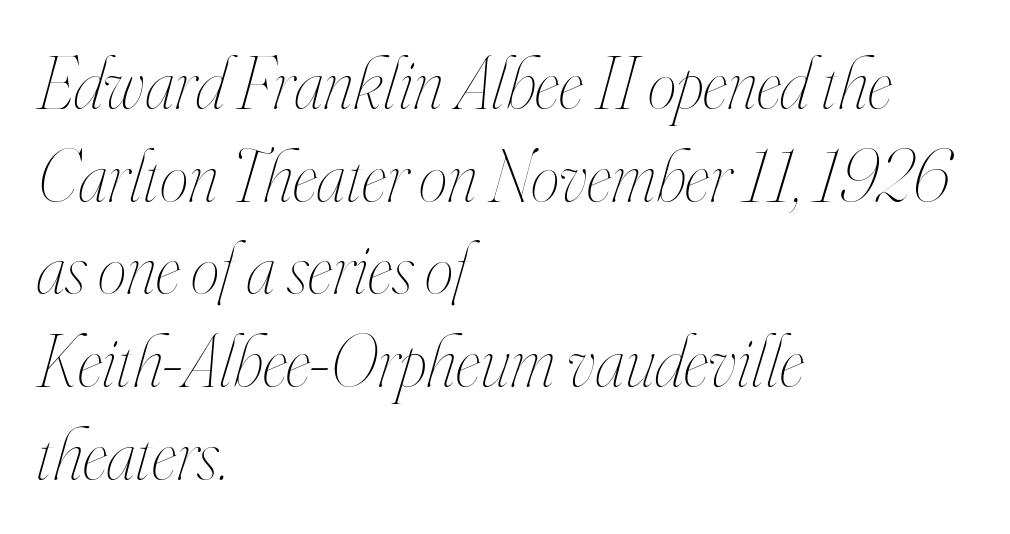
The image shows 73 px thin, condensed type, italic (leaning right); set left-aligned, normal line spacing (1.27x), normal letter spacing, not underlined; high stroke contrast and a small x-height.
